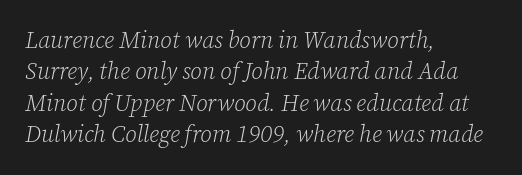
Heaviness? Minimal to ordinary, like unemphasized prose. Does the lettering tilt? It does — this is italic. The specimen omits any rule beneath the text block's lines. The text block is weighted toward the left margin, trailing off unevenly rightward. A normal amount of white space separates one row of letters from the next.
